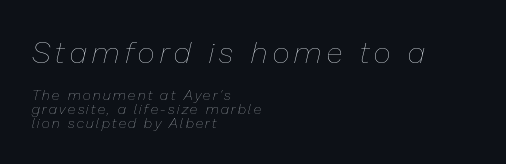
Top chunk: large. Bottom chunk: small. Only glyphs here, with clear space below each row. Compared with a typical body face, this is equally light or lighter still. Line spacing here is tight. Observe the lean: these are italic letterforms.
